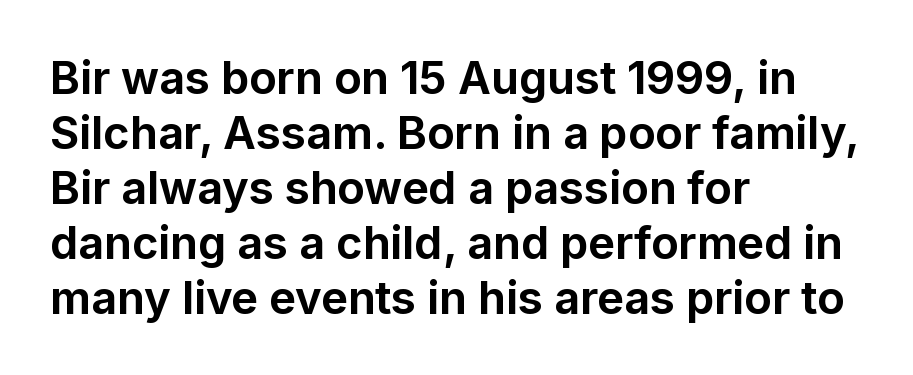
Q: Is the text bold? A: Yes.
Q: Is the text italic (slanted)? A: No, it is upright.
Q: Is the typeface a serif or a sans-serif typeface? A: Sans-serif.
Q: Is the text underlined? A: No.
Q: How is the paragraph aligned? A: Left-aligned.
Q: Is the spacing between letters normal or unusually wide? A: Normal.
Q: Width (condensed, normal, or wide)? A: Normal.
Q: Stroke contrast? A: Low.
Q: x-height? A: Medium.
Q: Monospaced? A: No.
